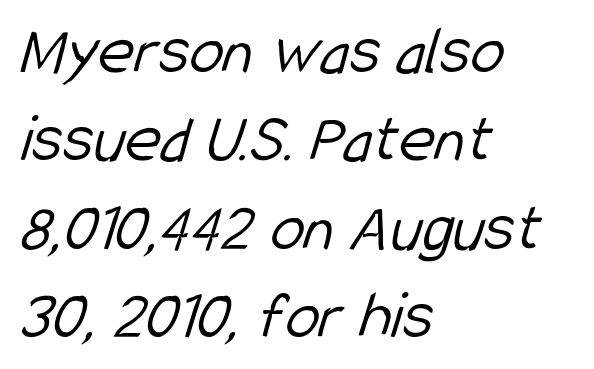
Q: Is the text bold? A: No.
Q: Is the typeface a serif or a sans-serif typeface? A: Sans-serif.
Q: Is the text underlined? A: No.
Q: How is the paragraph aligned? A: Left-aligned.
Q: Is the spacing between letters normal or unusually wide? A: Normal.
Q: Is the spacing between lines tight, normal or loose? A: Normal.
Q: Width (condensed, normal, or wide)? A: Condensed.
Q: Stroke contrast? A: Low.
Q: x-height? A: Medium.
Q: Monospaced? A: No.
